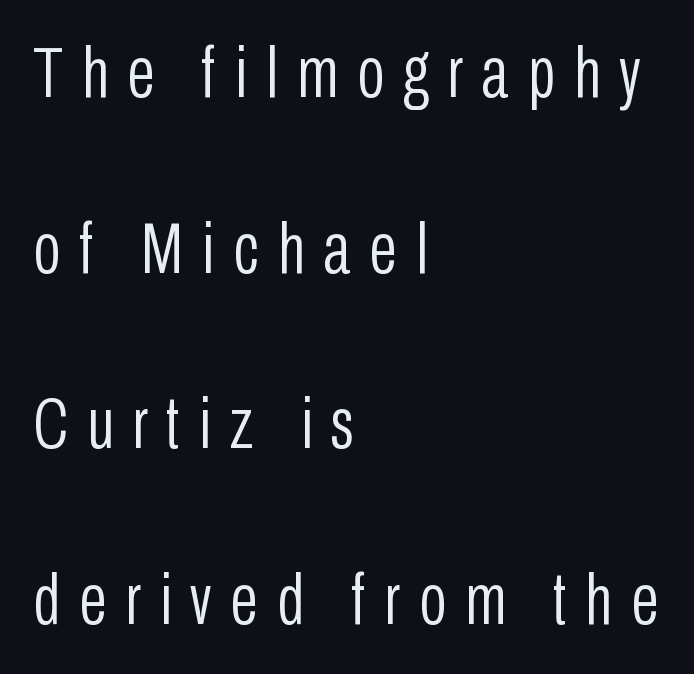
Unbolded letterforms with no extra heft. The string is rendered with underlining switched off. In terms of posture, this sample is upright. Alignment: flush left.
